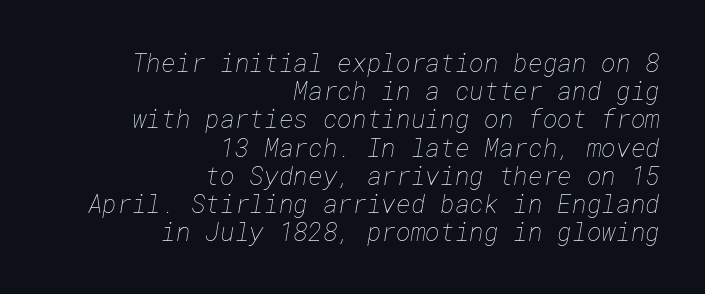
{"bold": "no", "underline": "no", "align": "right", "line_spacing": "tight", "line_spacing_ratio": 1.13, "letter_spacing": "normal", "letter_spacing_em": 0.0, "glyph_px": 25}
